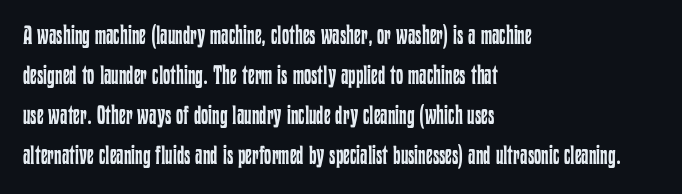
{"italic": "no", "bold": "no", "underline": "no", "align": "left", "line_spacing": "normal", "line_spacing_ratio": 1.54, "letter_spacing": "normal", "letter_spacing_em": 0.0, "glyph_px": 26}
